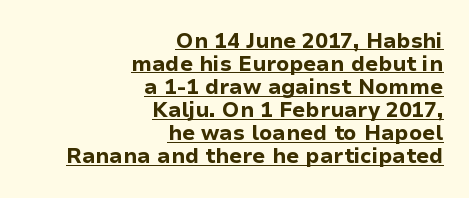
Notice how descenders almost collide with the ascenders below — that's tight leading. Vertical strokes here are truly vertical. Teacher's note: observe the even right margin — that is flush-right alignment. The glyphs are accompanied by a horizontal stroke just below them. In terms of letterspacing, this is plain default setting. Summary of weight: heavy, a full bold.
